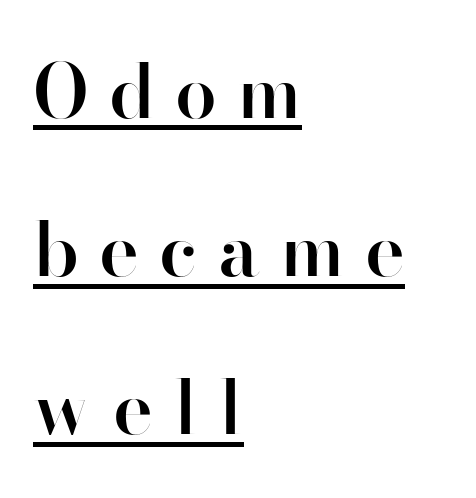
{"serif": "no", "italic": "no", "bold": "semi", "weight": "semibold", "width": "normal", "stroke_contrast": "high", "x_height": "small", "monospaced": "no", "underline": "yes", "align": "left", "line_spacing": "loose", "line_spacing_ratio": 2.11, "letter_spacing": "wide", "letter_spacing_em": 0.27, "glyph_px": 75}
